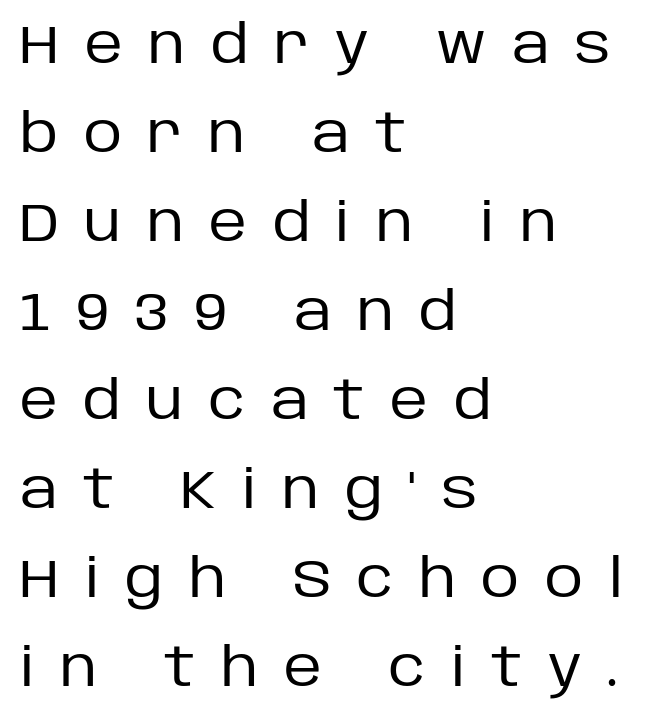
Q: Is the text bold? A: No.
Q: Is the text italic (slanted)? A: No, it is upright.
Q: Is the typeface a serif or a sans-serif typeface? A: Sans-serif.
Q: Is the text underlined? A: No.
Q: How is the paragraph aligned? A: Left-aligned.
Q: Is the spacing between letters normal or unusually wide? A: Unusually wide.
Q: Is the spacing between lines tight, normal or loose? A: Normal.
Q: Width (condensed, normal, or wide)? A: Normal.
Q: Stroke contrast? A: Low.
Q: x-height? A: Large.
Q: Monospaced? A: No.
